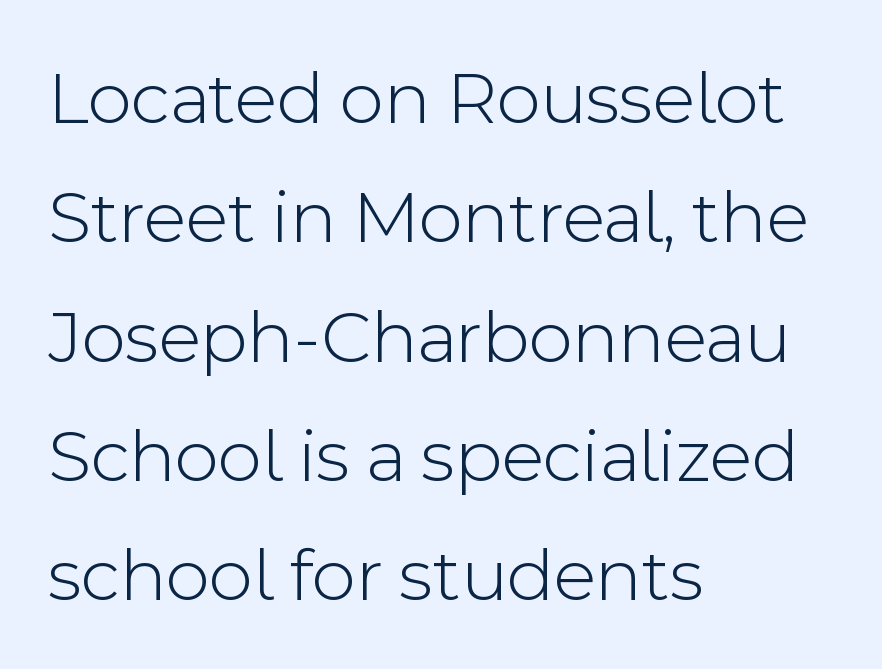
The image shows 77 px light sans-serif type, upright; set left-aligned, normal line spacing (1.55x), normal letter spacing, not underlined; a medium x-height.
